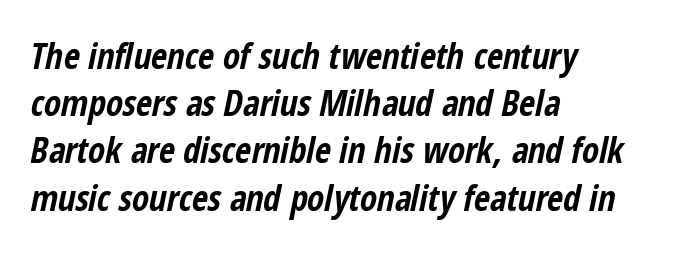
{"italic": "yes", "lean": "right", "slant_degrees": 12, "bold": "yes", "weight": "bold", "width": "condensed", "stroke_contrast": "low", "x_height": "medium", "monospaced": "no", "underline": "no", "align": "left", "line_spacing": "normal", "line_spacing_ratio": 1.35, "letter_spacing": "normal", "letter_spacing_em": 0.0, "glyph_px": 35}
